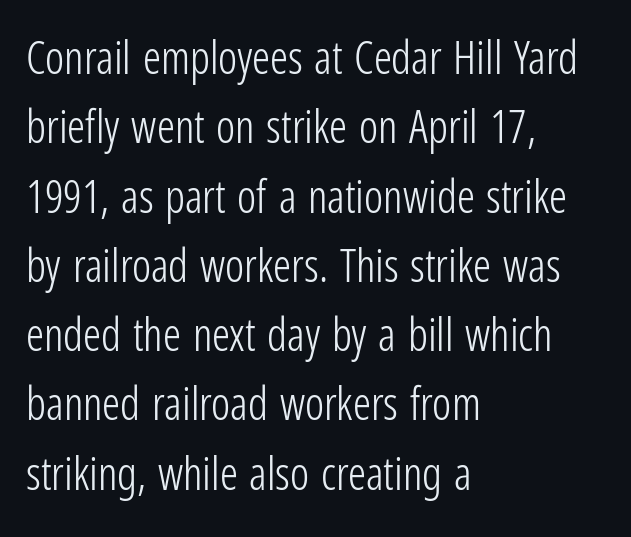
Q: Is the text bold? A: No.
Q: Is the text italic (slanted)? A: No, it is upright.
Q: Is the typeface a serif or a sans-serif typeface? A: Sans-serif.
Q: Is the text underlined? A: No.
Q: How is the paragraph aligned? A: Left-aligned.
Q: Is the spacing between letters normal or unusually wide? A: Normal.
Q: Is the spacing between lines tight, normal or loose? A: Normal.
Q: Width (condensed, normal, or wide)? A: Condensed.
Q: Stroke contrast? A: Low.
Q: x-height? A: Medium.
Q: Monospaced? A: No.
